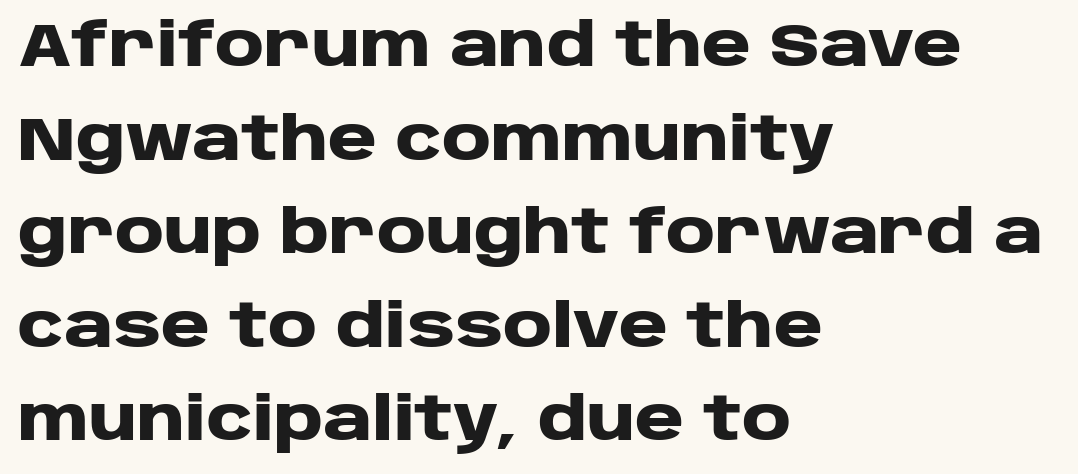
The image shows 60 px heavy, wide sans-serif type, upright; set left-aligned, normal line spacing (1.56x), normal letter spacing, not underlined; low stroke contrast and a large x-height.
